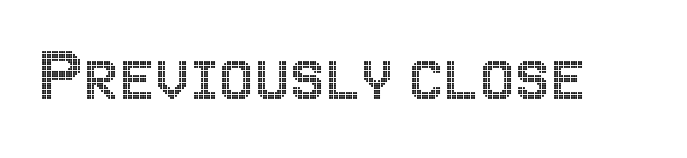
Q: Is the text italic (slanted)? A: No, it is upright.
Q: Is the text underlined? A: No.
Q: Is the spacing between letters normal or unusually wide? A: Normal.
Q: Width (condensed, normal, or wide)? A: Condensed.
Q: x-height? A: Large.
Q: Monospaced? A: No.
